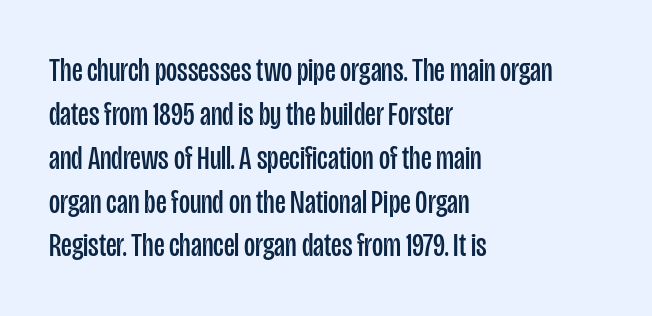
The image shows 34 px regular-weight, condensed sans-serif type, upright; set left-aligned, normal line spacing (1.29x), normal letter spacing, not underlined; low stroke contrast and a large x-height.
